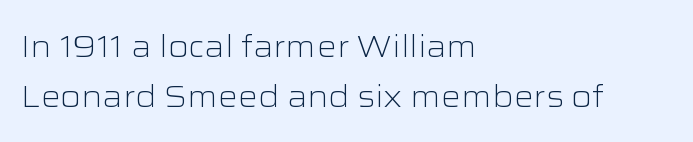
Q: Is the text bold? A: No.
Q: Is the text italic (slanted)? A: No, it is upright.
Q: Is the typeface a serif or a sans-serif typeface? A: Sans-serif.
Q: Is the text underlined? A: No.
Q: How is the paragraph aligned? A: Left-aligned.
Q: Is the spacing between letters normal or unusually wide? A: Normal.
Q: Is the spacing between lines tight, normal or loose? A: Normal.
Q: Width (condensed, normal, or wide)? A: Wide.
Q: Stroke contrast? A: Low.
Q: x-height? A: Medium.
Q: Monospaced? A: No.
